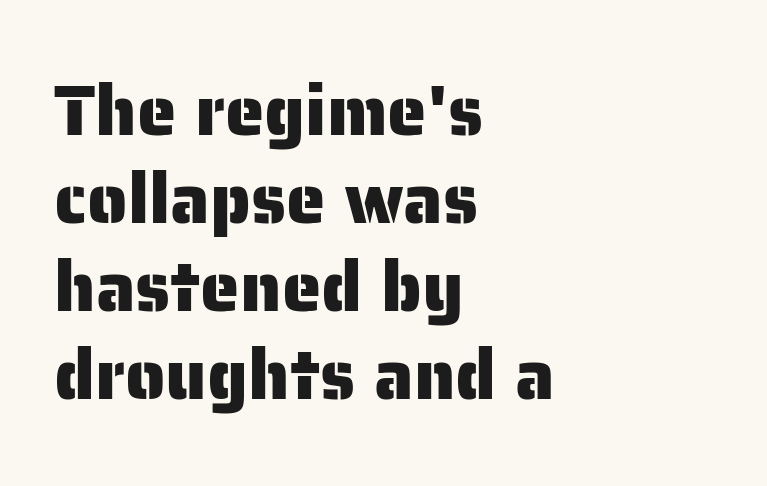
The letterforms sit shoulder to shoulder at normal distance. Posture: vertical. The passage is arranged the way most books set body copy — flush left. You could not count columns in this text — the font is proportionally spaced. Check under the words: just untouched page.
